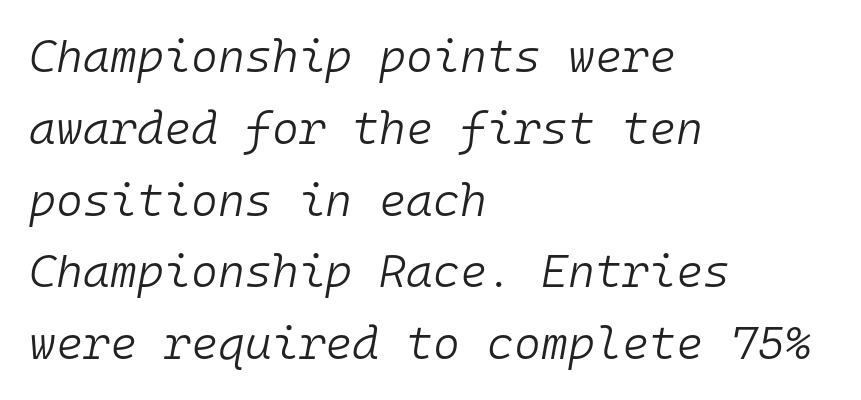
The typeface has the unassuming heft of standard copy or less. The foot of each line stays bare and open. Note the uniform advance width — an 'i' takes as much space as an 'm'. The rendering keeps characters at their native spacing.
